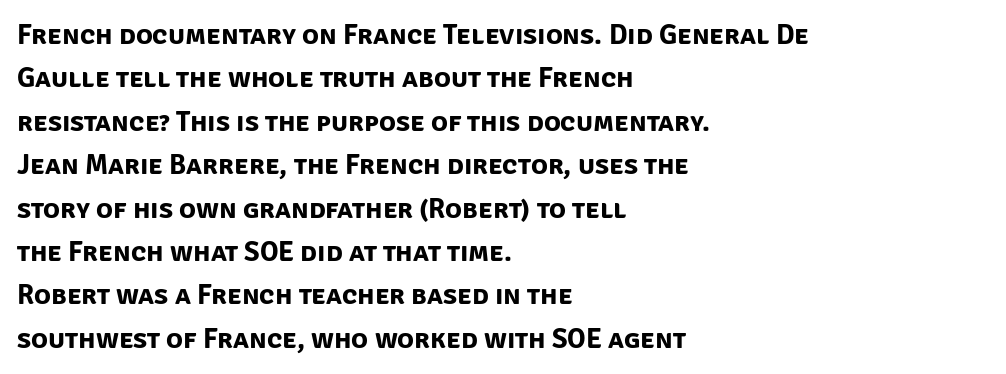
The image shows 28 px bold sans-serif type; set left-aligned, normal line spacing (1.55x), normal letter spacing, not underlined; low stroke contrast and a large x-height.
